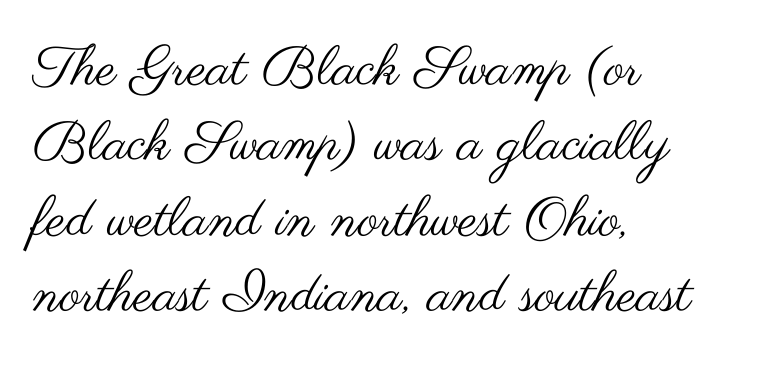
{"serif": "no", "bold": "no", "weight": "regular", "width": "wide", "stroke_contrast": "medium", "x_height": "small", "monospaced": "no", "underline": "no", "align": "left", "line_spacing": "normal", "line_spacing_ratio": 1.37, "letter_spacing": "normal", "letter_spacing_em": 0.0, "glyph_px": 55}
